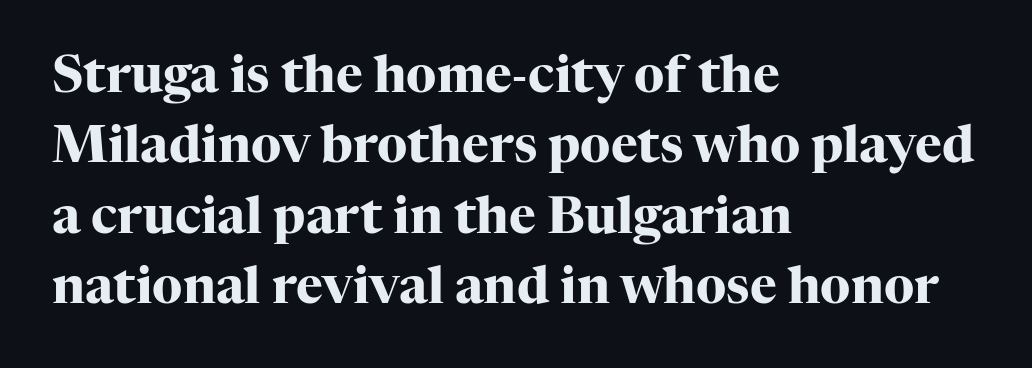
Q: Is the text bold? A: Yes.
Q: Is the text italic (slanted)? A: No, it is upright.
Q: Is the typeface a serif or a sans-serif typeface? A: Serif.
Q: Is the text underlined? A: No.
Q: How is the paragraph aligned? A: Left-aligned.
Q: Is the spacing between letters normal or unusually wide? A: Normal.
Q: Is the spacing between lines tight, normal or loose? A: Normal.
Q: Width (condensed, normal, or wide)? A: Normal.
Q: Stroke contrast? A: High.
Q: x-height? A: Medium.
Q: Monospaced? A: No.
